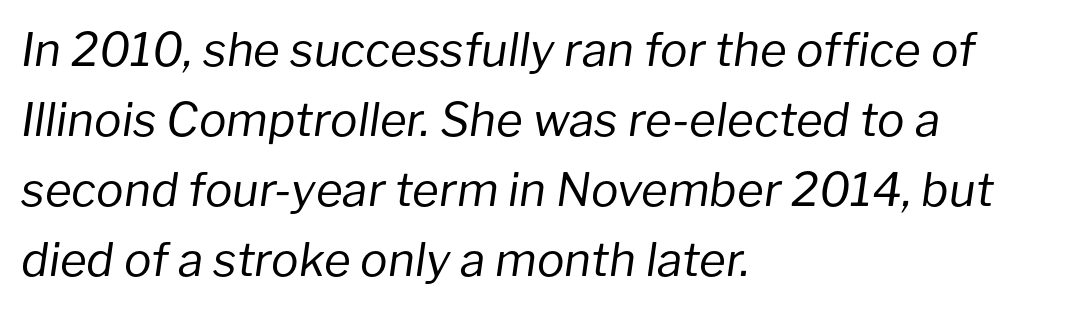
The image shows 46 px regular-weight type, italic (leaning right); set left-aligned, normal line spacing (1.52x), normal letter spacing, not underlined; low stroke contrast and a medium x-height.
